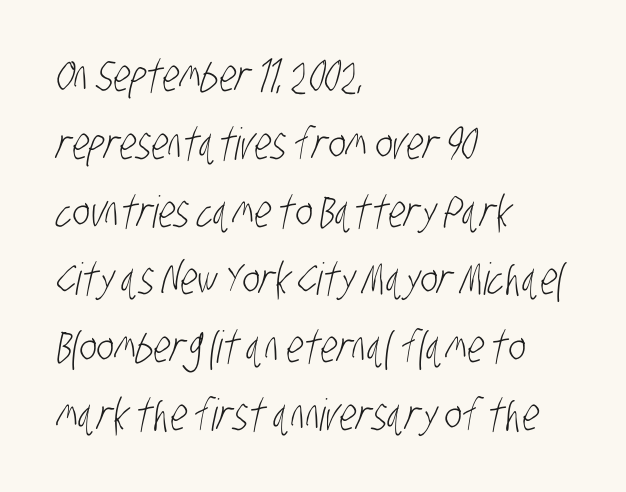
The letterforms sit at book weight or below. What stands out about the letter spacing? Nothing — it is the standard amount. The words here are not underlined. Letterform terminals end flat and unadorned throughout the passage.
